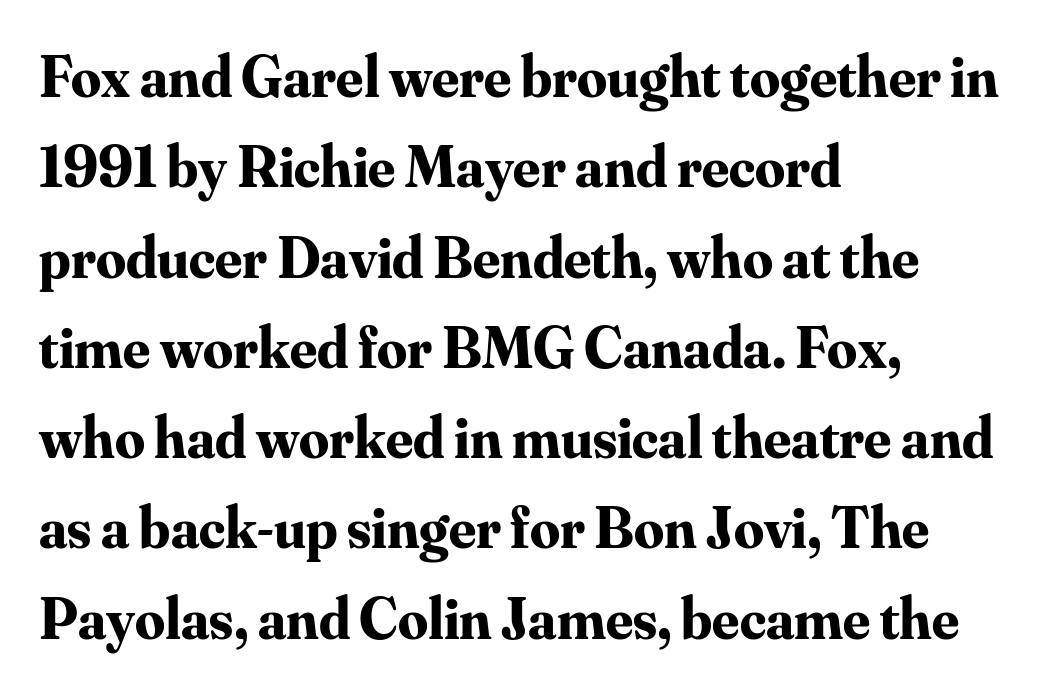
Q: Is the text bold? A: Yes.
Q: Is the text italic (slanted)? A: No, it is upright.
Q: Is the typeface a serif or a sans-serif typeface? A: Serif.
Q: Is the text underlined? A: No.
Q: How is the paragraph aligned? A: Left-aligned.
Q: Is the spacing between letters normal or unusually wide? A: Normal.
Q: Is the spacing between lines tight, normal or loose? A: Normal.
Q: Width (condensed, normal, or wide)? A: Normal.
Q: Stroke contrast? A: Medium.
Q: x-height? A: Small.
Q: Monospaced? A: No.
